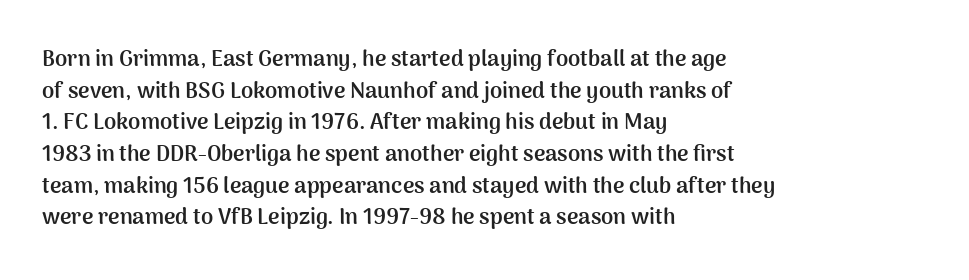
The image shows 22 px bold type, upright; set left-aligned, normal line spacing (1.44x), normal letter spacing, not underlined.
